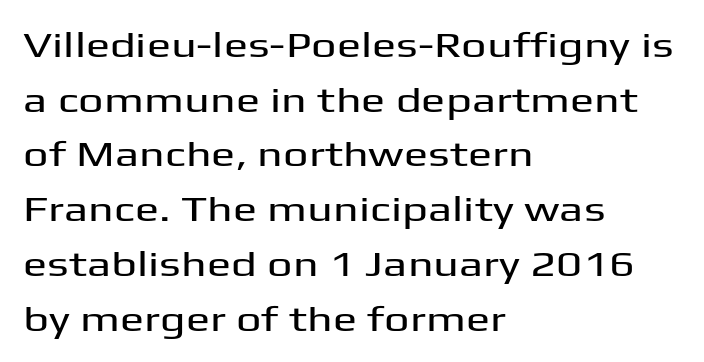
{"serif": "no", "italic": "no", "width": "wide", "stroke_contrast": "medium", "x_height": "medium", "monospaced": "no", "underline": "no", "align": "left", "line_spacing": "normal", "line_spacing_ratio": 1.52, "letter_spacing": "normal", "letter_spacing_em": 0.0, "glyph_px": 36}
